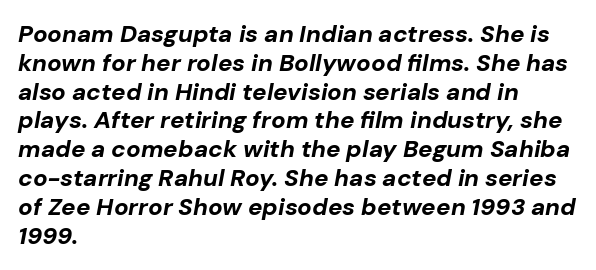
Q: Is the text bold? A: Yes.
Q: Is the text italic (slanted)? A: Yes, it leans right by about 10 degrees.
Q: Is the text underlined? A: No.
Q: How is the paragraph aligned? A: Left-aligned.
Q: Is the spacing between letters normal or unusually wide? A: Normal.
